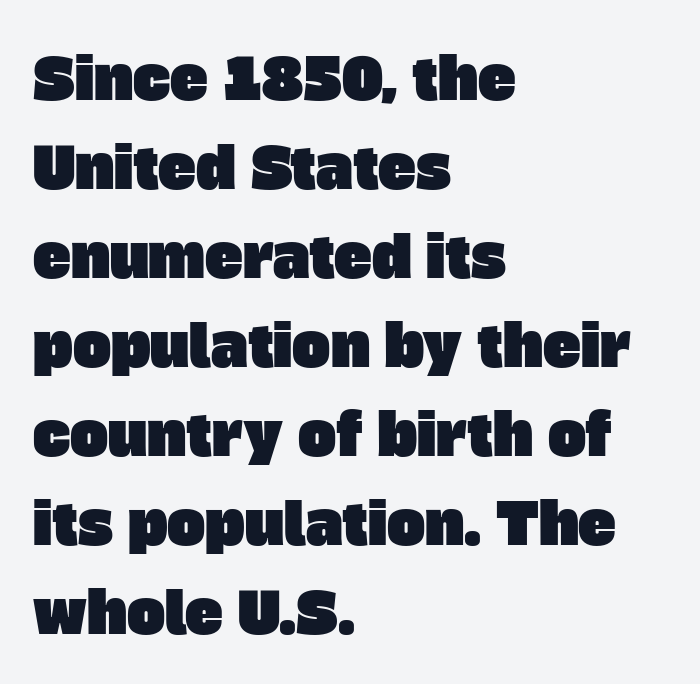
{"serif": "no", "width": "normal", "stroke_contrast": "low", "x_height": "large", "monospaced": "no", "underline": "no", "align": "left", "line_spacing": "normal", "line_spacing_ratio": 1.56, "letter_spacing": "normal", "letter_spacing_em": 0.0, "glyph_px": 57}
